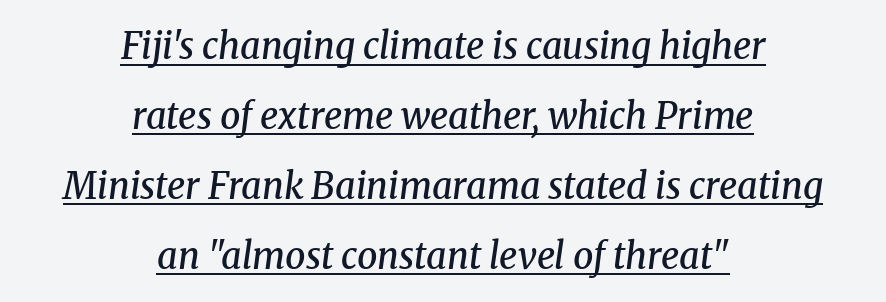
{"serif": "yes", "italic": "yes", "lean": "right", "slant_degrees": 8, "bold": "semi", "weight": "semibold", "width": "normal", "stroke_contrast": "medium", "x_height": "medium", "monospaced": "no", "underline": "yes", "align": "center", "line_spacing": "loose", "line_spacing_ratio": 1.94, "letter_spacing": "normal", "letter_spacing_em": 0.0, "glyph_px": 36}
